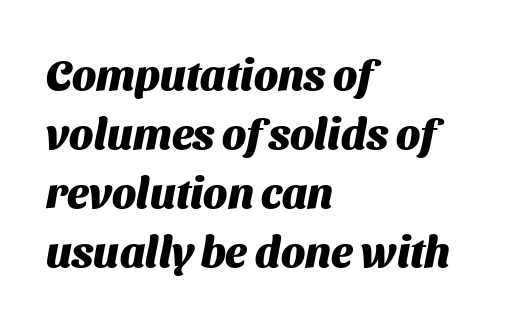
{"serif": "no", "bold": "yes", "weight": "heavy", "width": "normal", "stroke_contrast": "medium", "x_height": "medium", "monospaced": "no", "underline": "no", "align": "left", "line_spacing": "normal", "line_spacing_ratio": 1.37, "letter_spacing": "normal", "letter_spacing_em": 0.0, "glyph_px": 43}
